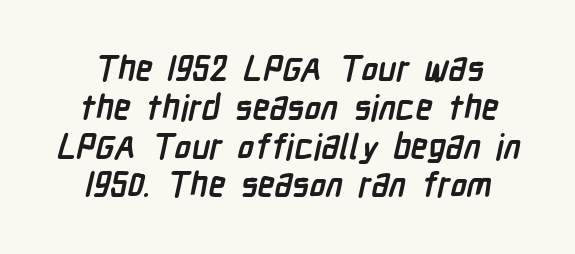
This sample has the flowing, uneven cadence of proportional lettering. Spacing between characters is what you'd get straight out of the box. Bold? Absolutely — the strokes are thick and heavy. Vertical spacing — tight. This rendering employs a face without finishing strokes, i.e., a sans-serif. Underline: absent.
